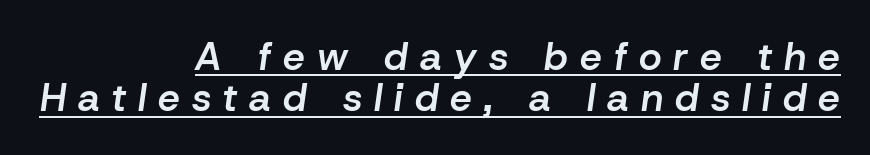
If you measured baseline to baseline, you'd find a short distance. The typesetter has applied underlining to the passage shown. Loose tracking; the words dissolve into strings of separated letters. Posture: slanted. The passage shown is typed in a proportional face where columns would drift. Line ends are locked; line starts wander.
